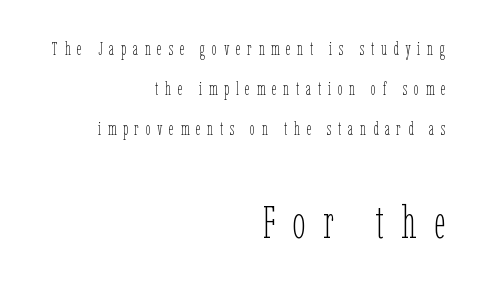
Q: Is the text bold? A: No.
Q: Is the text italic (slanted)? A: No, it is upright.
Q: Is the text underlined? A: No.
Q: How is the paragraph aligned? A: Right-aligned.
Q: Is the spacing between letters normal or unusually wide? A: Unusually wide.
Q: Is the spacing between lines tight, normal or loose? A: Loose.
Q: Which block of text is set in a larger size, the first (top) or the second (bottom)? A: The second (bottom) one.
Q: Width (condensed, normal, or wide)? A: Condensed.
Q: Stroke contrast? A: Low.
Q: x-height? A: Medium.
Q: Monospaced? A: No.
